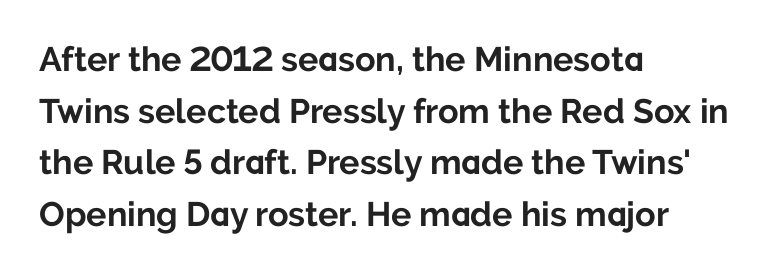
Q: Is the text bold? A: Yes.
Q: Is the text italic (slanted)? A: No, it is upright.
Q: Is the typeface a serif or a sans-serif typeface? A: Sans-serif.
Q: Is the text underlined? A: No.
Q: How is the paragraph aligned? A: Left-aligned.
Q: Is the spacing between letters normal or unusually wide? A: Normal.
Q: Is the spacing between lines tight, normal or loose? A: Normal.
Q: Width (condensed, normal, or wide)? A: Normal.
Q: Stroke contrast? A: Low.
Q: x-height? A: Medium.
Q: Monospaced? A: No.
